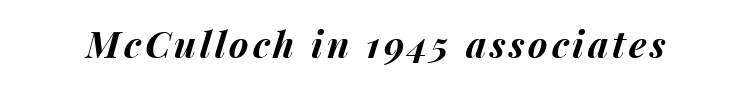
{"italic": "yes", "lean": "right", "slant_degrees": 15, "bold": "yes", "weight": "bold", "width": "normal", "stroke_contrast": "medium", "x_height": "medium", "monospaced": "no", "underline": "no", "glyph_px": 37}
